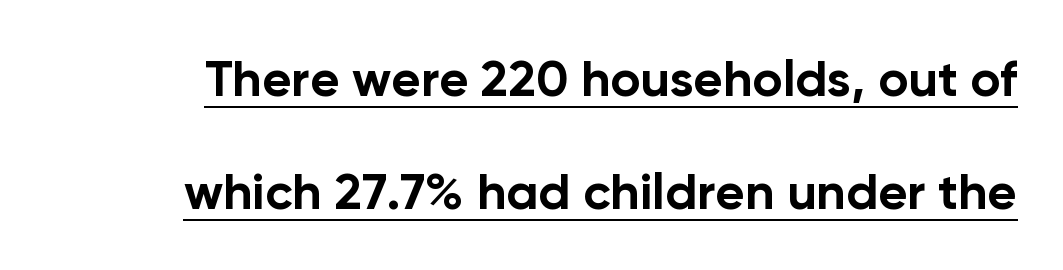
Q: Is the text bold? A: Yes.
Q: Is the text italic (slanted)? A: No, it is upright.
Q: Is the typeface a serif or a sans-serif typeface? A: Sans-serif.
Q: Is the text underlined? A: Yes.
Q: Is the spacing between letters normal or unusually wide? A: Normal.
Q: Is the spacing between lines tight, normal or loose? A: Loose.
Q: Width (condensed, normal, or wide)? A: Normal.
Q: Stroke contrast? A: Low.
Q: x-height? A: Medium.
Q: Monospaced? A: No.
